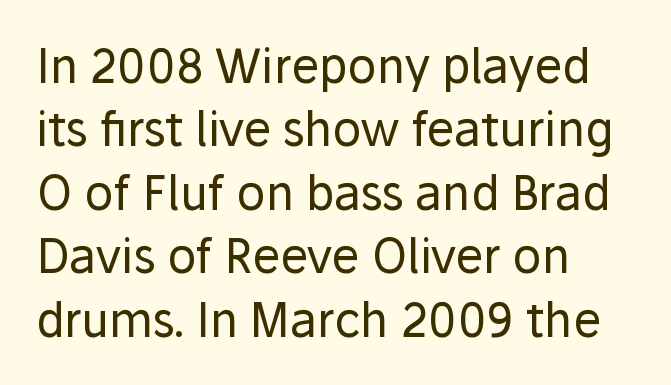
The image shows 47 px regular-weight sans-serif type, upright; set left-aligned, normal line spacing (1.35x), normal letter spacing, not underlined; low stroke contrast and a medium x-height.
